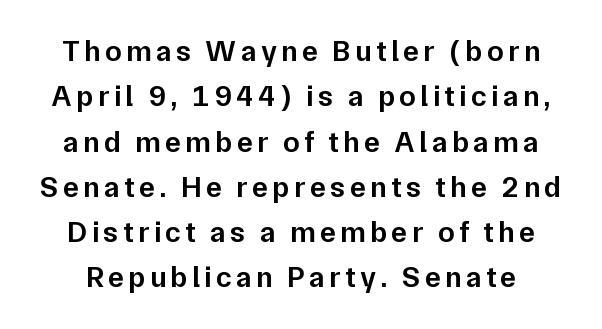
The image shows 30 px semibold sans-serif type, upright; set normal line spacing (1.51x), not underlined; low stroke contrast and a medium x-height.
